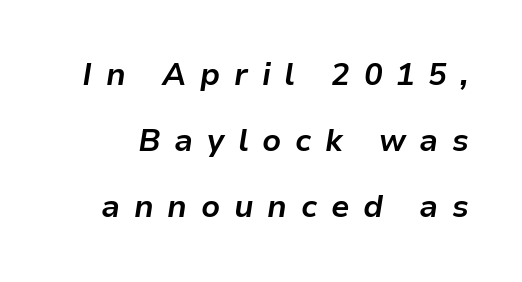
The image shows 31 px bold type, italic (leaning right); set loose line spacing (2.13x), unusually wide letter spacing (+0.44 em), not underlined; low stroke contrast and a medium x-height.
